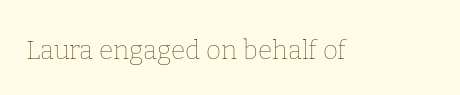
Q: Is the text bold? A: No.
Q: Is the text italic (slanted)? A: No, it is upright.
Q: Is the text underlined? A: No.
Q: Is the spacing between letters normal or unusually wide? A: Normal.
